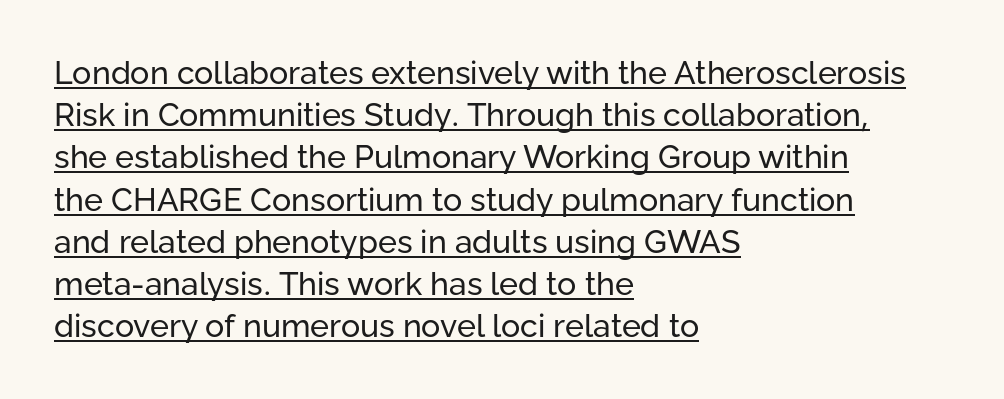
The image shows 32 px regular-weight sans-serif type, upright; set left-aligned, normal line spacing (1.32x), normal letter spacing, underlined; low stroke contrast and a medium x-height.
